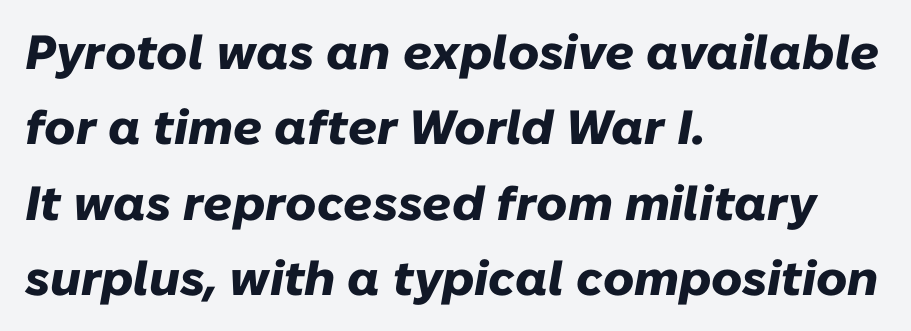
{"italic": "yes", "lean": "right", "slant_degrees": 10, "bold": "yes", "weight": "heavy", "width": "normal", "stroke_contrast": "low", "x_height": "medium", "monospaced": "no", "underline": "no", "align": "left", "line_spacing": "normal", "line_spacing_ratio": 1.57, "letter_spacing": "normal", "letter_spacing_em": 0.0, "glyph_px": 48}
